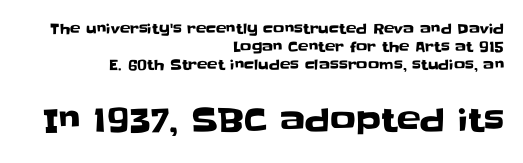
Q: Is the text italic (slanted)? A: No, it is upright.
Q: Is the typeface a serif or a sans-serif typeface? A: Sans-serif.
Q: Is the text underlined? A: No.
Q: How is the paragraph aligned? A: Right-aligned.
Q: Is the spacing between letters normal or unusually wide? A: Normal.
Q: Is the spacing between lines tight, normal or loose? A: Normal.
Q: Which block of text is set in a larger size, the first (top) or the second (bottom)? A: The second (bottom) one.
Q: Width (condensed, normal, or wide)? A: Normal.
Q: Stroke contrast? A: Low.
Q: x-height? A: Large.
Q: Monospaced? A: No.
